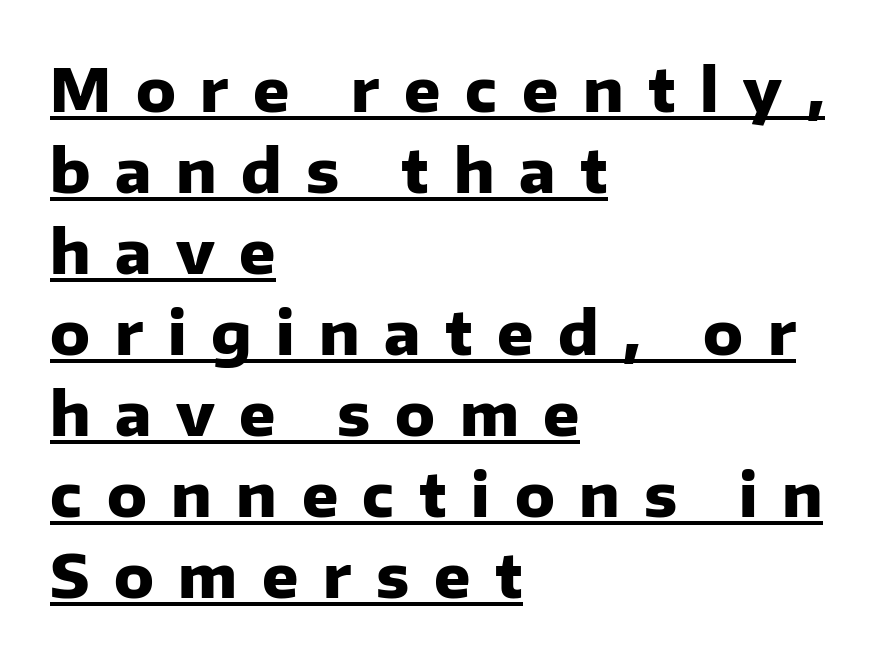
The letterforms stand isolated, each surrounded by extra space. The typeface chosen for these lines omits serifs. The space between consecutive lines is moderate. If you drew a line through each stem, it would be perfectly vertical.
